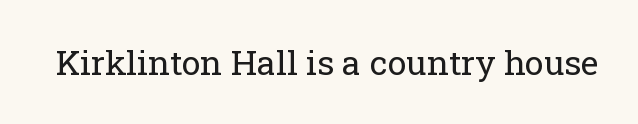
Q: Is the text bold? A: No.
Q: Is the text italic (slanted)? A: No, it is upright.
Q: Is the typeface a serif or a sans-serif typeface? A: Serif.
Q: Is the text underlined? A: No.
Q: Is the spacing between letters normal or unusually wide? A: Normal.
Q: Width (condensed, normal, or wide)? A: Normal.
Q: Stroke contrast? A: Low.
Q: x-height? A: Medium.
Q: Monospaced? A: No.
